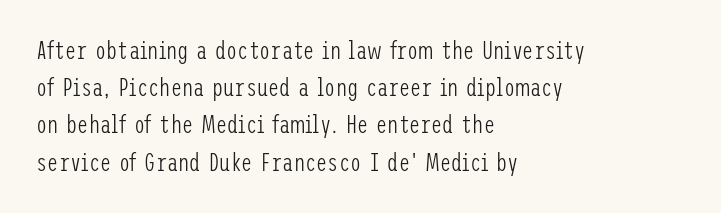
Q: Is the text bold? A: No.
Q: Is the text italic (slanted)? A: No, it is upright.
Q: Is the text underlined? A: No.
Q: How is the paragraph aligned? A: Left-aligned.
Q: Is the spacing between letters normal or unusually wide? A: Normal.
Q: Is the spacing between lines tight, normal or loose? A: Normal.
